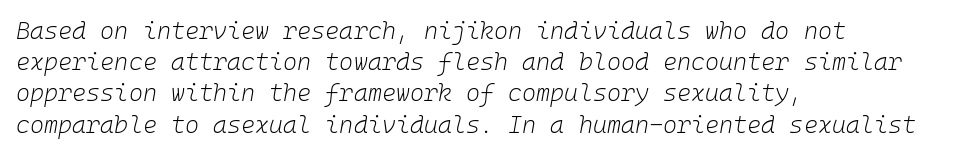
Students, note that the glyphs here touch the page at normal intervals. These lines sit exactly where default settings would place them. Emphasis-style slanted type is in use. The characters are drawn with everyday or finer stroke widths. Caption: multi-line text, flush left, ragged right. The zone under the glyphs is completely vacant.
